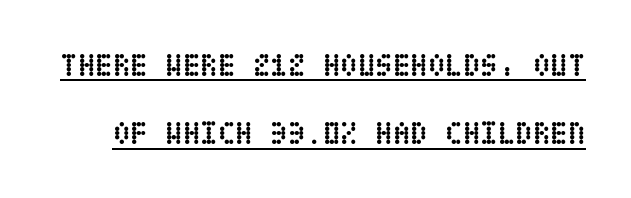
Q: Is the text bold? A: Yes.
Q: Is the text italic (slanted)? A: No, it is upright.
Q: Is the text underlined? A: Yes.
Q: Is the spacing between letters normal or unusually wide? A: Normal.
Q: Is the spacing between lines tight, normal or loose? A: Loose.
Q: Width (condensed, normal, or wide)? A: Condensed.
Q: Stroke contrast? A: Low.
Q: x-height? A: Large.
